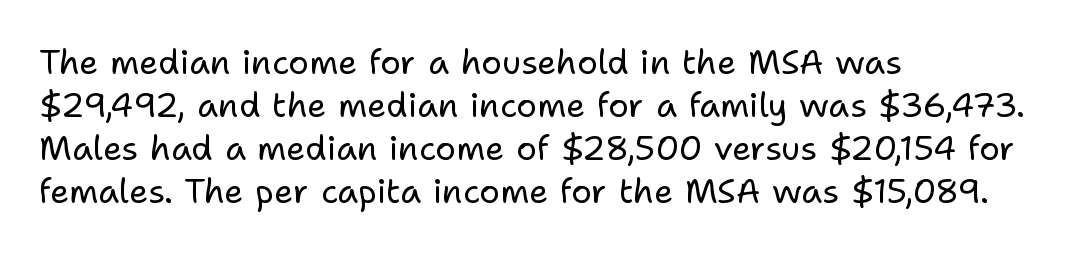
{"serif": "no", "italic": "no", "bold": "no", "weight": "regular", "width": "normal", "stroke_contrast": "low", "x_height": "medium", "monospaced": "no", "underline": "no", "align": "left", "line_spacing": "normal", "line_spacing_ratio": 1.26, "letter_spacing": "normal", "letter_spacing_em": 0.0, "glyph_px": 34}
